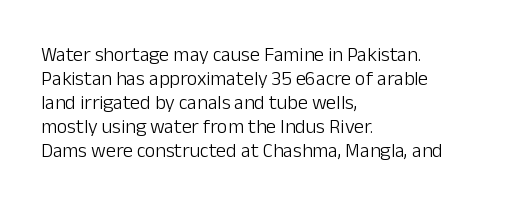
Q: Is the text bold? A: No.
Q: Is the text italic (slanted)? A: No, it is upright.
Q: Is the text underlined? A: No.
Q: How is the paragraph aligned? A: Left-aligned.
Q: Is the spacing between letters normal or unusually wide? A: Normal.
